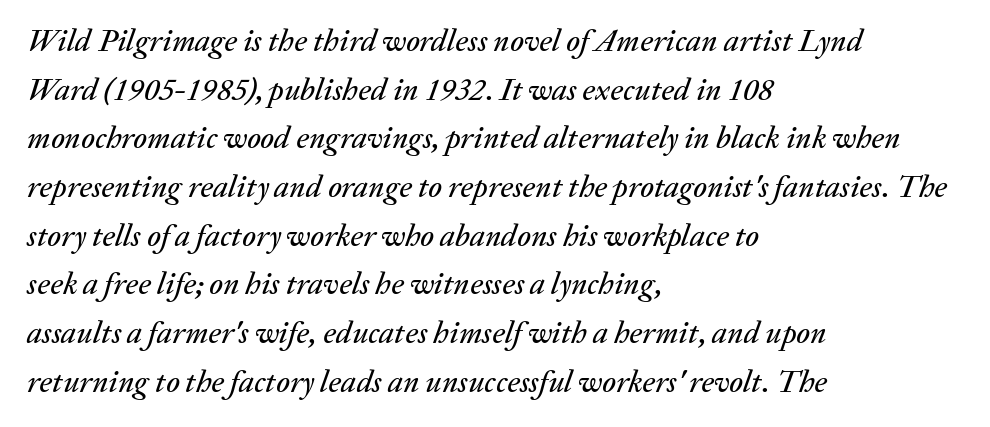
Q: Is the text italic (slanted)? A: Yes, it leans right by about 20 degrees.
Q: Is the text underlined? A: No.
Q: How is the paragraph aligned? A: Left-aligned.
Q: Is the spacing between letters normal or unusually wide? A: Normal.
Q: Is the spacing between lines tight, normal or loose? A: Normal.
Q: Width (condensed, normal, or wide)? A: Normal.
Q: Stroke contrast? A: Low.
Q: x-height? A: Medium.
Q: Monospaced? A: No.
